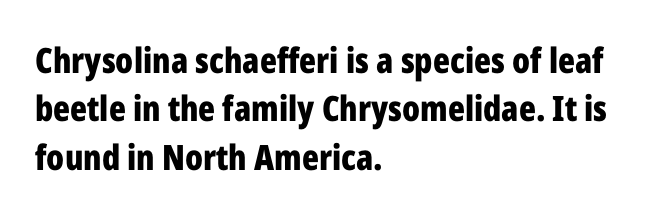
{"serif": "no", "italic": "no", "bold": "yes", "weight": "bold", "width": "condensed", "stroke_contrast": "low", "x_height": "medium", "monospaced": "no", "underline": "no", "align": "left", "line_spacing": "normal", "line_spacing_ratio": 1.38, "letter_spacing": "normal", "letter_spacing_em": 0.0, "glyph_px": 35}
